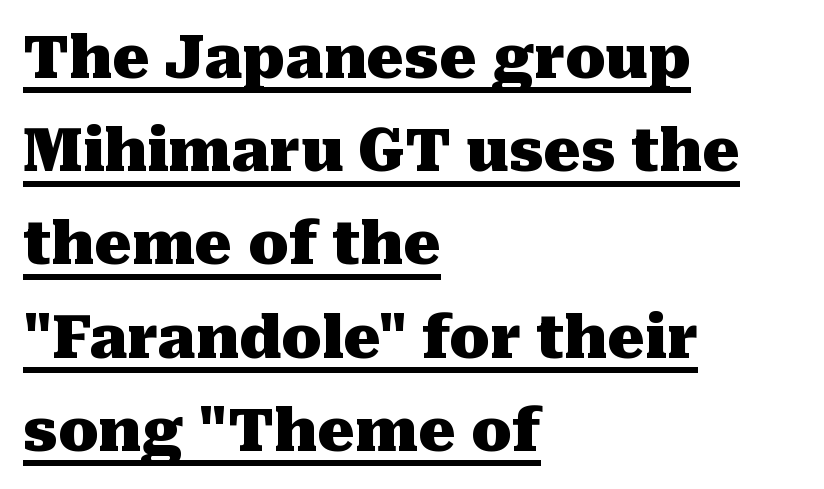
{"serif": "yes", "italic": "no", "bold": "yes", "weight": "heavy", "width": "normal", "stroke_contrast": "medium", "x_height": "medium", "monospaced": "no", "underline": "yes", "align": "left", "line_spacing": "normal", "line_spacing_ratio": 1.58, "letter_spacing": "normal", "letter_spacing_em": 0.0, "glyph_px": 59}
